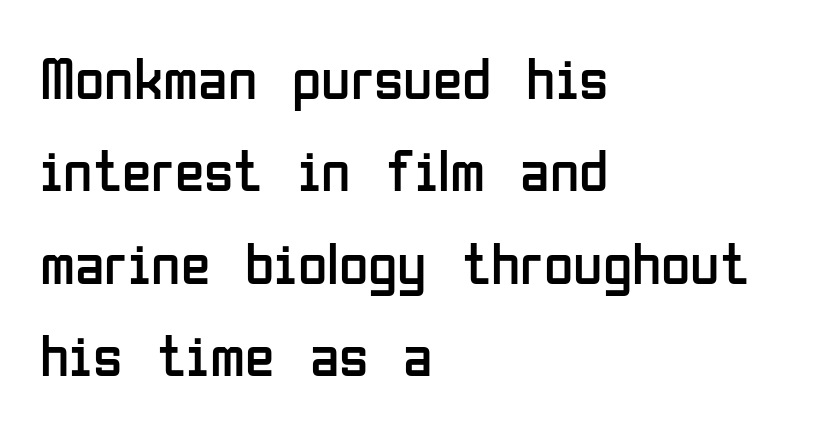
Q: Is the text bold? A: No.
Q: Is the text italic (slanted)? A: No, it is upright.
Q: Is the typeface a serif or a sans-serif typeface? A: Sans-serif.
Q: Is the text underlined? A: No.
Q: How is the paragraph aligned? A: Left-aligned.
Q: Is the spacing between letters normal or unusually wide? A: Normal.
Q: Is the spacing between lines tight, normal or loose? A: Normal.
Q: Width (condensed, normal, or wide)? A: Condensed.
Q: Stroke contrast? A: Low.
Q: x-height? A: Medium.
Q: Monospaced? A: No.
